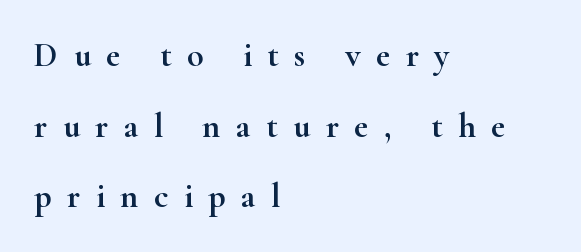
The image shows 34 px wide serif type, upright; set left-aligned, loose line spacing (2.08x), unusually wide letter spacing (+0.46 em), not underlined; high stroke contrast and a small x-height.
